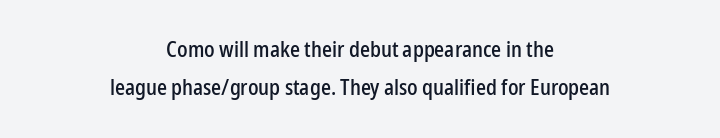
Q: Is the text italic (slanted)? A: No, it is upright.
Q: Is the text underlined? A: No.
Q: How is the paragraph aligned? A: Centered.
Q: Is the spacing between letters normal or unusually wide? A: Normal.
